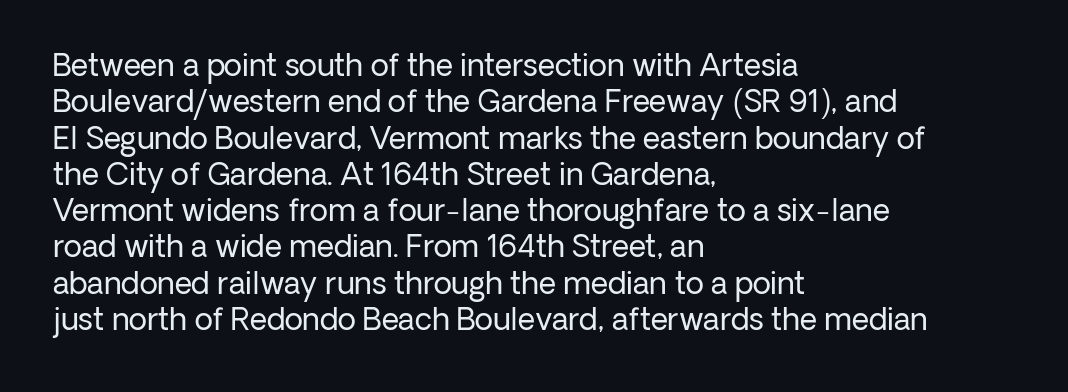
Q: Is the text bold? A: No.
Q: Is the text italic (slanted)? A: No, it is upright.
Q: Is the typeface a serif or a sans-serif typeface? A: Sans-serif.
Q: Is the text underlined? A: No.
Q: How is the paragraph aligned? A: Left-aligned.
Q: Is the spacing between letters normal or unusually wide? A: Normal.
Q: Width (condensed, normal, or wide)? A: Normal.
Q: Stroke contrast? A: Low.
Q: x-height? A: Medium.
Q: Monospaced? A: No.
